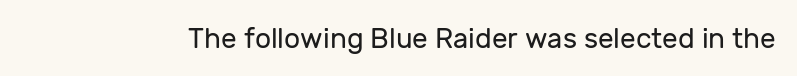
Q: Is the text bold? A: No.
Q: Is the text italic (slanted)? A: No, it is upright.
Q: Is the typeface a serif or a sans-serif typeface? A: Sans-serif.
Q: Is the text underlined? A: No.
Q: Is the spacing between letters normal or unusually wide? A: Normal.
Q: Width (condensed, normal, or wide)? A: Normal.
Q: Stroke contrast? A: Low.
Q: x-height? A: Medium.
Q: Monospaced? A: No.
